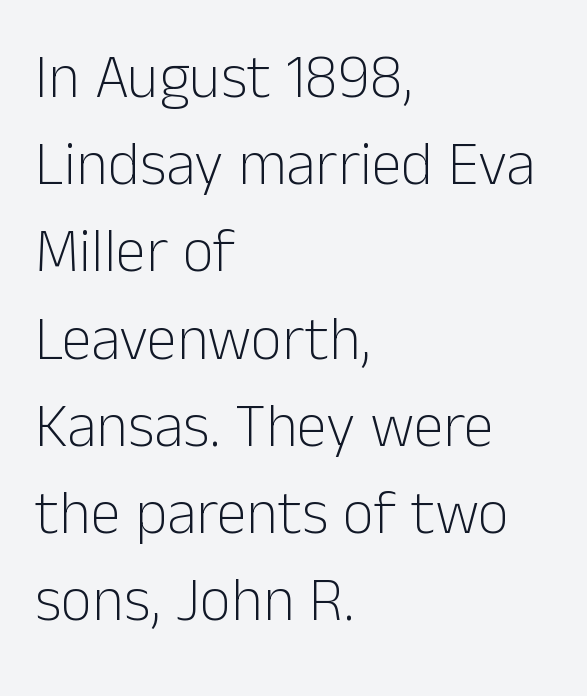
If you measured baseline to baseline, you'd find a middling distance. This sample uses an upright cut, with every glyph sitting square on the baseline. The font family rendered here belongs to the sans-serif group. Here the designer chose a conventional face with non-uniform glyph widths. Layout note: lines flush left.
